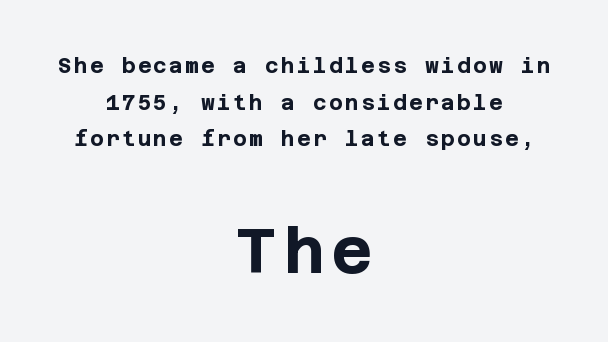
{"serif": "no", "italic": "no", "bold": "yes", "weight": "bold", "width": "normal", "stroke_contrast": "low", "x_height": "large", "underline": "no", "align": "center", "line_spacing_ratio": 1.74, "larger_block": "second", "size_ratio": 3.0, "glyph_px": 63}
